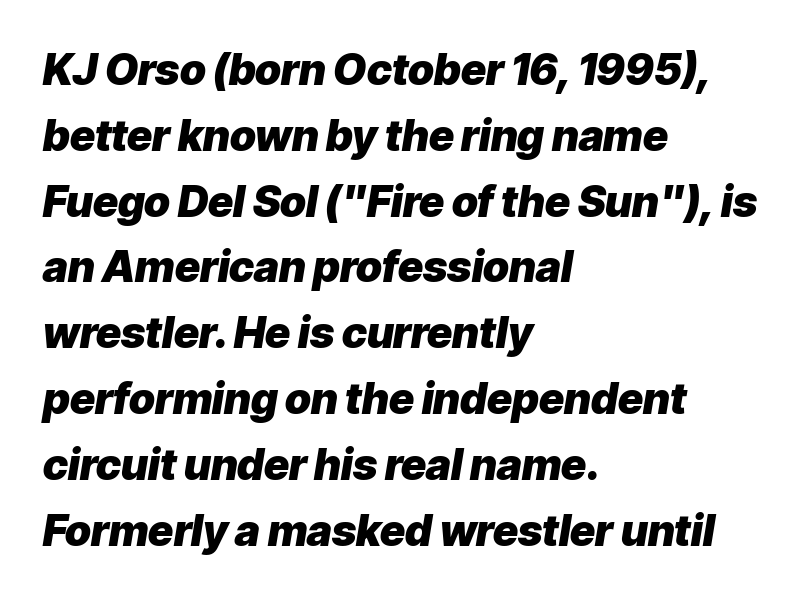
Q: Is the text bold? A: Yes.
Q: Is the text italic (slanted)? A: Yes, it leans right by about 9 degrees.
Q: Is the text underlined? A: No.
Q: How is the paragraph aligned? A: Left-aligned.
Q: Is the spacing between letters normal or unusually wide? A: Normal.
Q: Is the spacing between lines tight, normal or loose? A: Normal.
Q: Width (condensed, normal, or wide)? A: Normal.
Q: Stroke contrast? A: Low.
Q: x-height? A: Medium.
Q: Monospaced? A: No.
